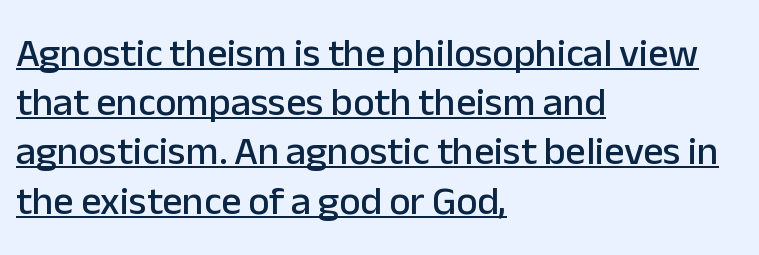
{"serif": "no", "italic": "no", "width": "normal", "stroke_contrast": "low", "x_height": "medium", "monospaced": "no", "underline": "yes", "align": "left", "line_spacing_ratio": 1.23, "letter_spacing": "normal", "letter_spacing_em": 0.0, "glyph_px": 40}
